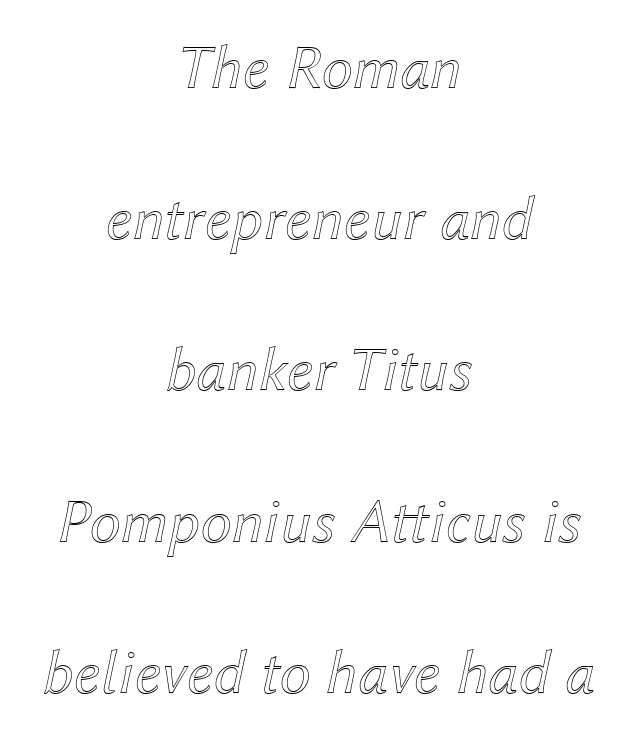
Q: Is the text italic (slanted)? A: Yes, it leans right by about 12 degrees.
Q: Is the text underlined? A: No.
Q: How is the paragraph aligned? A: Centered.
Q: Is the spacing between letters normal or unusually wide? A: Normal.
Q: Is the spacing between lines tight, normal or loose? A: Loose.
Q: Width (condensed, normal, or wide)? A: Normal.
Q: x-height? A: Medium.
Q: Monospaced? A: No.
